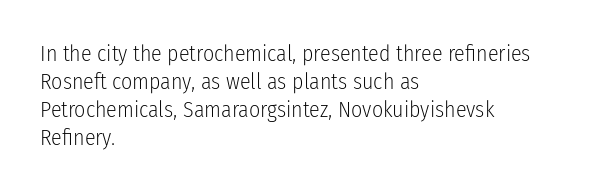
Q: Is the text bold? A: No.
Q: Is the text italic (slanted)? A: No, it is upright.
Q: Is the text underlined? A: No.
Q: How is the paragraph aligned? A: Left-aligned.
Q: Is the spacing between letters normal or unusually wide? A: Normal.
Q: Is the spacing between lines tight, normal or loose? A: Normal.
